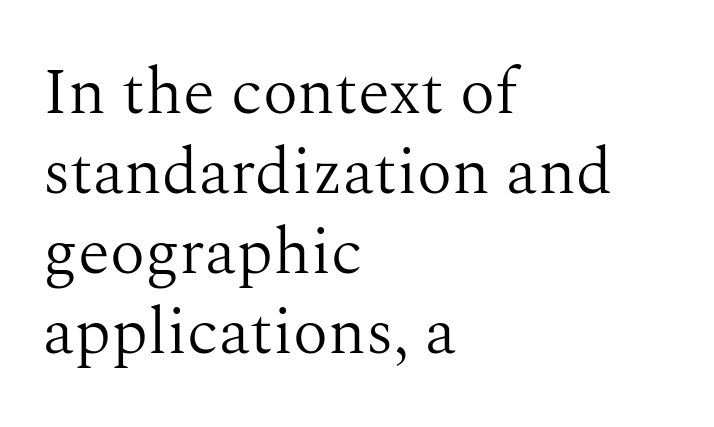
The type sits square on the baseline with zero lean. To sum up the face: it has serifs. Rule under the text: the space is simply empty. Varying glyph widths throughout — classic text-font behaviour.
